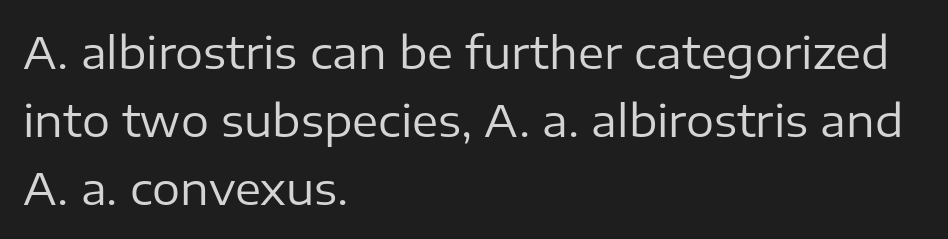
{"serif": "no", "italic": "no", "bold": "no", "weight": "regular", "width": "normal", "stroke_contrast": "low", "x_height": "medium", "monospaced": "no", "underline": "no", "align": "left", "line_spacing": "normal", "line_spacing_ratio": 1.55, "letter_spacing": "normal", "letter_spacing_em": 0.0, "glyph_px": 44}
